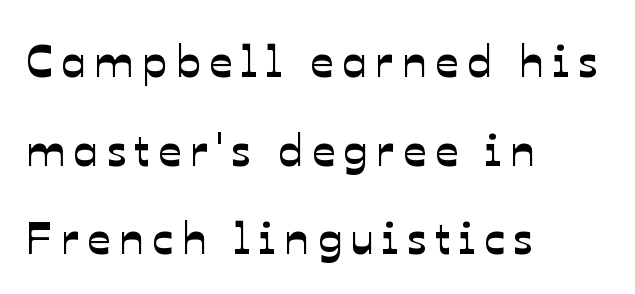
{"serif": "no", "width": "normal", "stroke_contrast": "low", "x_height": "medium", "monospaced": "no", "underline": "no", "align": "left", "line_spacing": "loose", "line_spacing_ratio": 1.97, "glyph_px": 45}
